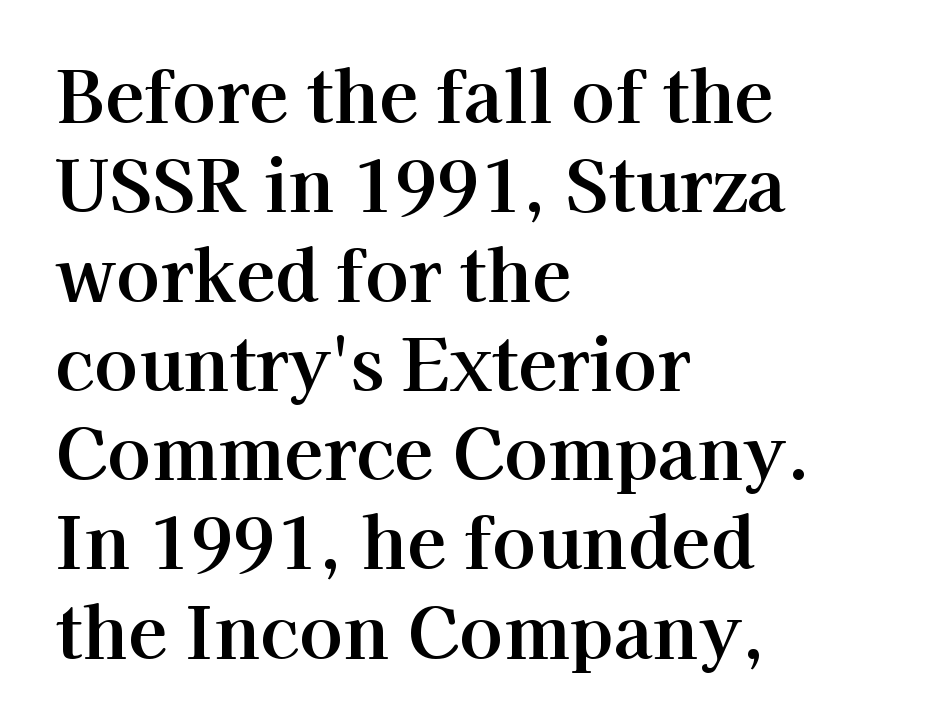
{"serif": "yes", "italic": "no", "width": "normal", "stroke_contrast": "high", "x_height": "medium", "monospaced": "no", "underline": "no", "align": "left", "line_spacing_ratio": 1.24, "letter_spacing": "normal", "letter_spacing_em": 0.0, "glyph_px": 72}
